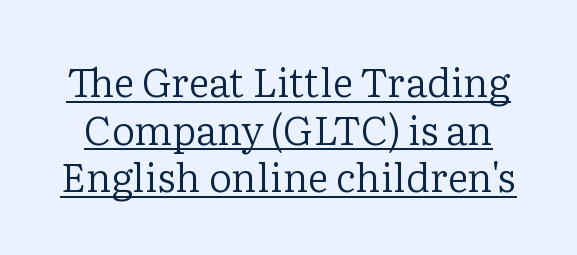
Is this a heavy cut? Hardly; it is regular or lighter. The lettering stays uniformly vertical, giving the passage a roman look. Proportional: the letters do not fall into vertical columns. The letters sit at their default tracking, neither squeezed nor spread.
